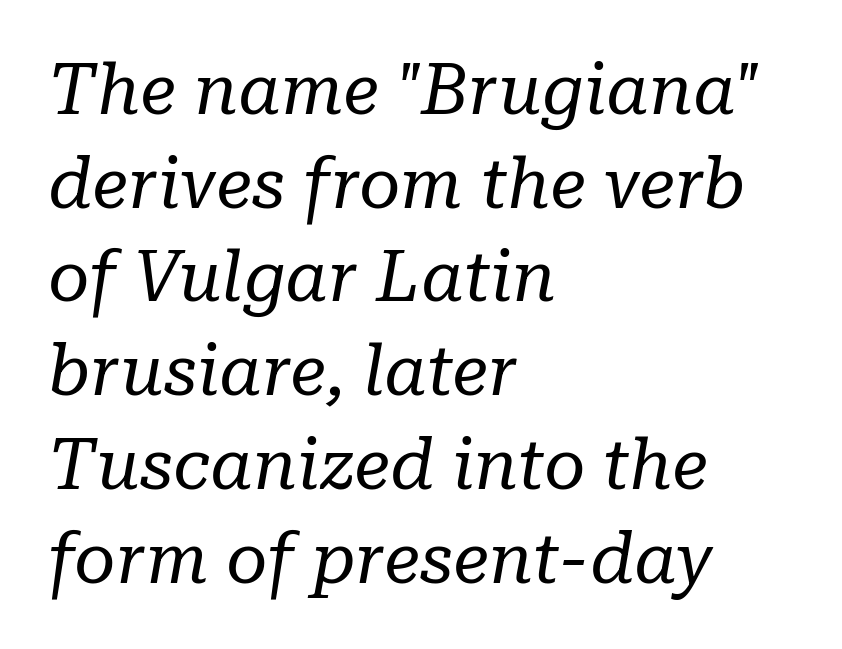
The text block is weighted toward the left margin, trailing off unevenly rightward. The passage shown is not bold in any degree. Underlining? Definitely not there. Honestly, the row spacing looks completely unremarkable.
